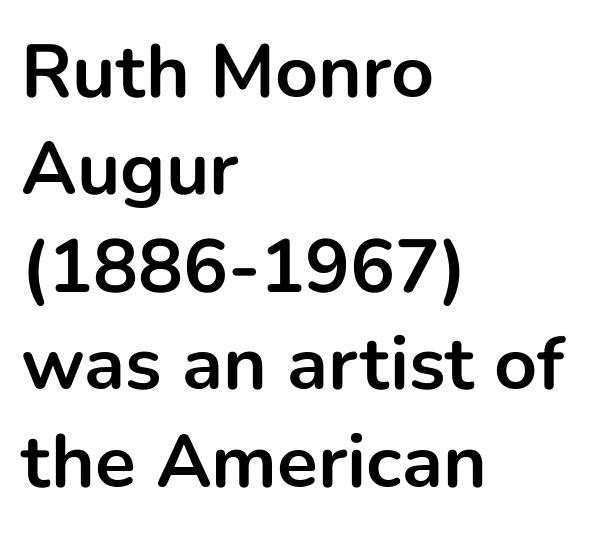
The image shows 75 px bold sans-serif type, upright; set left-aligned, normal line spacing (1.3x), normal letter spacing, not underlined; low stroke contrast and a medium x-height.
